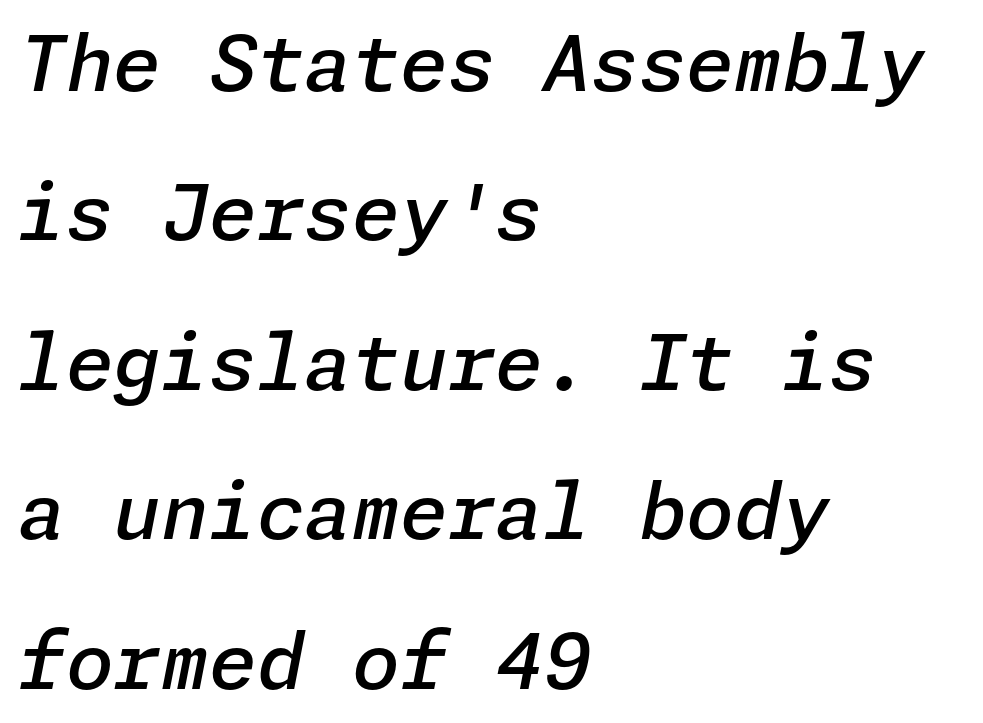
The image shows 77 px semibold type, italic (leaning right); set left-aligned, loose line spacing (1.94x), normal letter spacing, not underlined; low stroke contrast and a medium x-height.
